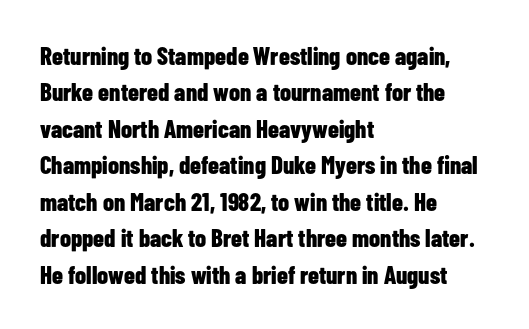
Q: Is the text bold? A: Yes.
Q: Is the text italic (slanted)? A: No, it is upright.
Q: Is the text underlined? A: No.
Q: How is the paragraph aligned? A: Left-aligned.
Q: Is the spacing between letters normal or unusually wide? A: Normal.
Q: Is the spacing between lines tight, normal or loose? A: Normal.
